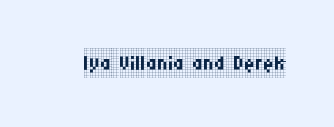
The image shows 30 px regular-weight, condensed serif type, upright; set normal letter spacing, not underlined; low stroke contrast and a large x-height.
